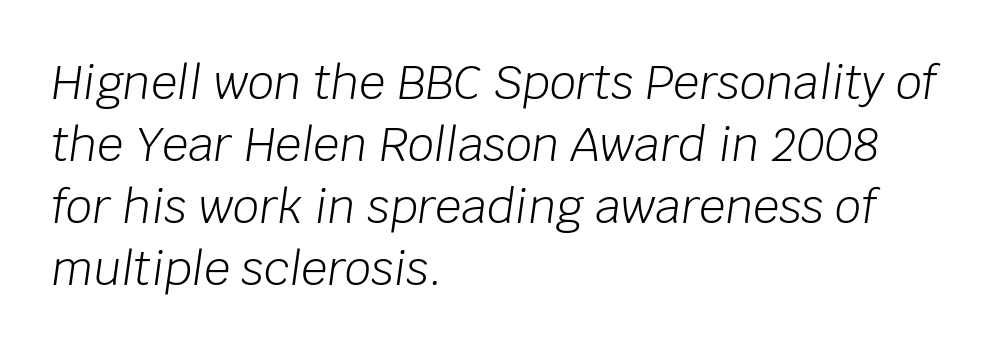
The image shows 46 px light type, italic (leaning right); set left-aligned, normal line spacing (1.35x), normal letter spacing, not underlined; low stroke contrast and a large x-height.
